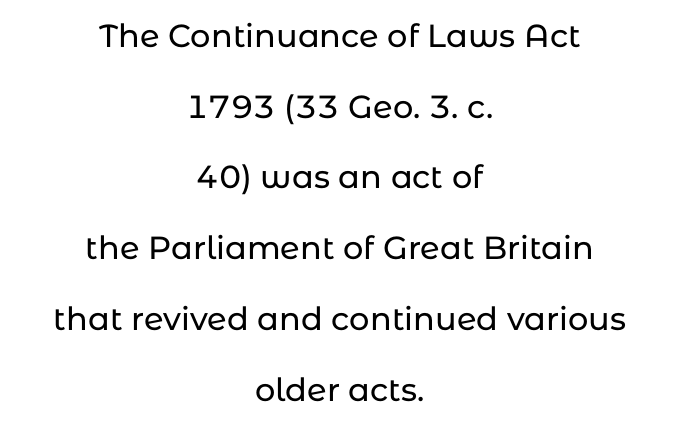
{"serif": "no", "italic": "no", "width": "normal", "stroke_contrast": "low", "x_height": "medium", "monospaced": "no", "underline": "no", "align": "center", "line_spacing": "loose", "line_spacing_ratio": 2.21, "letter_spacing": "normal", "letter_spacing_em": 0.0, "glyph_px": 32}
